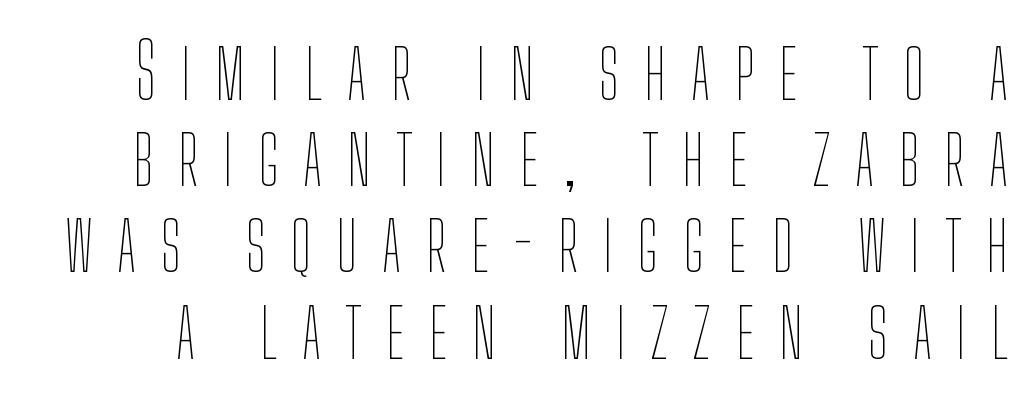
The image shows 77 px thin, condensed type, upright; set tight line spacing (1.12x), unusually wide letter spacing (+0.32 em), not underlined; low stroke contrast and a medium x-height.
